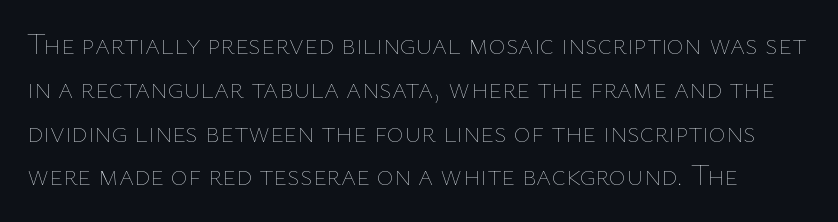
The image shows 29 px thin type, upright; set normal line spacing (1.51x), normal letter spacing, not underlined; low stroke contrast and a medium x-height.
